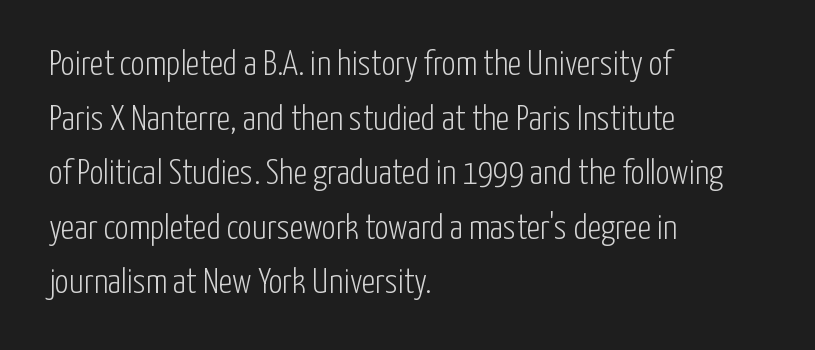
{"serif": "no", "italic": "no", "bold": "no", "weight": "light", "width": "condensed", "stroke_contrast": "low", "x_height": "medium", "monospaced": "no", "underline": "no", "align": "left", "line_spacing": "normal", "line_spacing_ratio": 1.56, "letter_spacing": "normal", "letter_spacing_em": 0.0, "glyph_px": 35}
